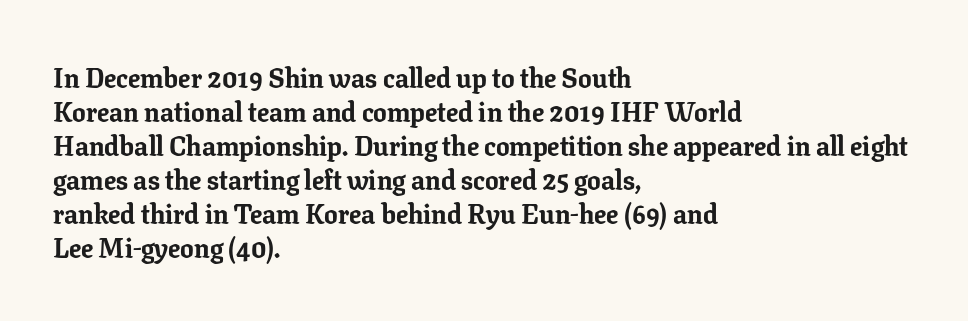
{"italic": "no", "bold": "yes", "underline": "no", "align": "left", "line_spacing": "normal", "line_spacing_ratio": 1.26, "letter_spacing": "normal", "letter_spacing_em": 0.0, "glyph_px": 27}
